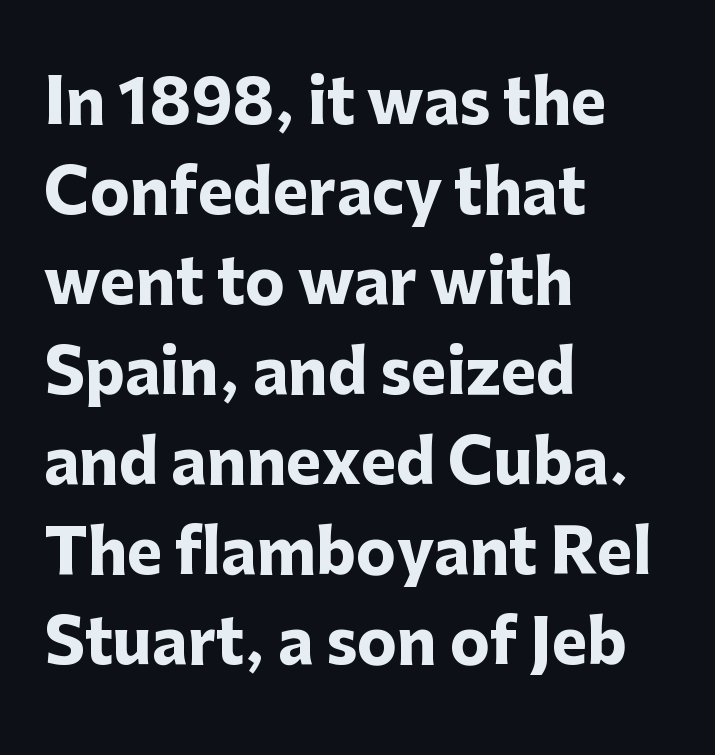
Ordinary non-slanted type is in use. Bold? Absolutely — the strokes are thick and heavy. Do the characters align in a grid? No, the font is proportional. Horizontally, the lines are justified to the leading edge only.
